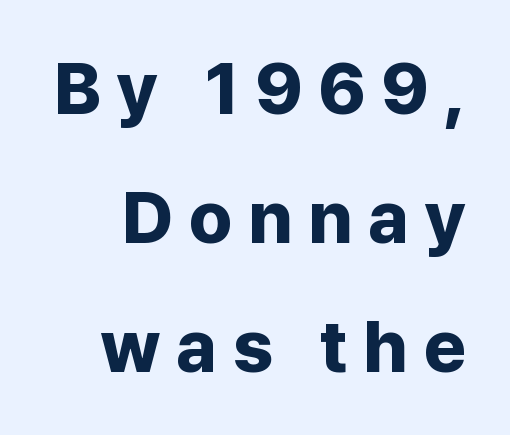
The tracking reads as deliberately expanded to a designer's eye. The face used here is a sans, in the tradition of grotesques and geometrics. Clear beneath every line of the passage. Italic: no, the glyphs are upright roman. Its strokes are broad and dark, the hallmark of bold type.
